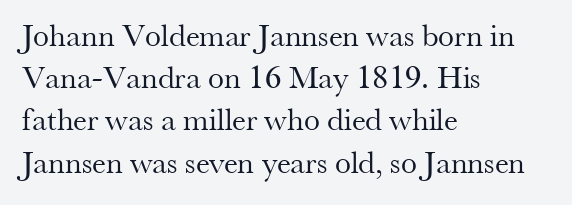
The image shows 32 px regular-weight serif type, upright; set left-aligned, normal line spacing (1.32x), normal letter spacing, not underlined; medium stroke contrast and a small x-height.
